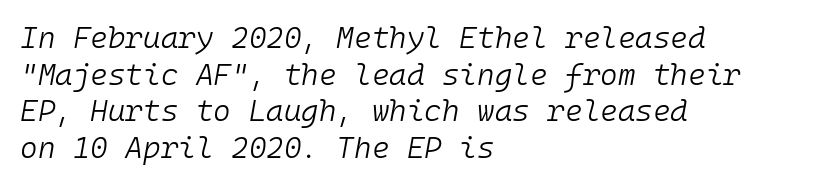
Q: Is the text bold? A: No.
Q: Is the text italic (slanted)? A: Yes, it leans right by about 10 degrees.
Q: Is the text underlined? A: No.
Q: How is the paragraph aligned? A: Left-aligned.
Q: Is the spacing between letters normal or unusually wide? A: Normal.
Q: Width (condensed, normal, or wide)? A: Normal.
Q: Stroke contrast? A: Low.
Q: x-height? A: Medium.
Q: Monospaced? A: Yes.
